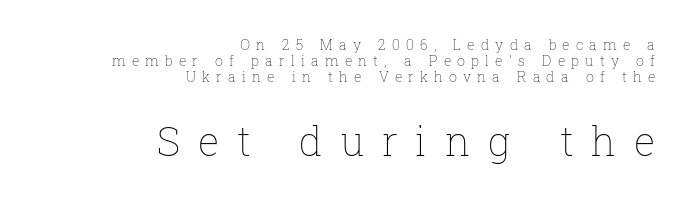
{"italic": "no", "bold": "no", "weight": "thin", "width": "normal", "stroke_contrast": "low", "x_height": "medium", "monospaced": "no", "underline": "no", "align": "right", "line_spacing": "tight", "line_spacing_ratio": 1.14, "letter_spacing": "wide", "letter_spacing_em": 0.44, "larger_block": "second", "size_ratio": 2.86, "glyph_px": 40}
